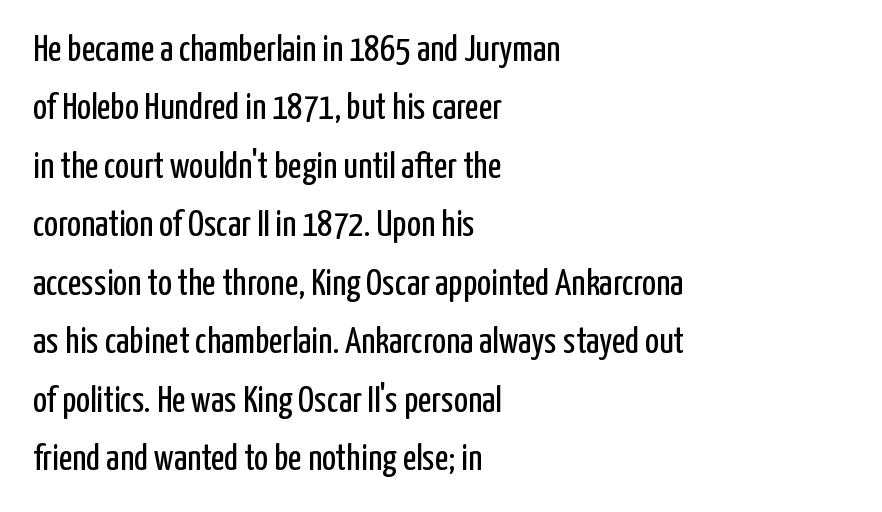
Q: Is the text bold? A: No.
Q: Is the text italic (slanted)? A: No, it is upright.
Q: Is the typeface a serif or a sans-serif typeface? A: Sans-serif.
Q: Is the text underlined? A: No.
Q: How is the paragraph aligned? A: Left-aligned.
Q: Is the spacing between letters normal or unusually wide? A: Normal.
Q: Is the spacing between lines tight, normal or loose? A: Normal.
Q: Width (condensed, normal, or wide)? A: Condensed.
Q: Stroke contrast? A: Low.
Q: x-height? A: Medium.
Q: Monospaced? A: No.
